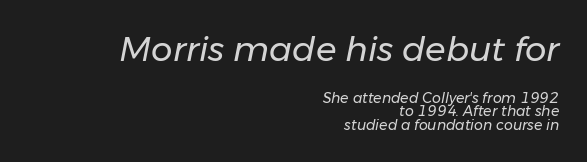
{"italic": "yes", "lean": "right", "slant_degrees": 11, "bold": "no", "weight": "regular", "width": "normal", "stroke_contrast": "low", "x_height": "medium", "monospaced": "no", "underline": "no", "align": "right", "line_spacing": "tight", "line_spacing_ratio": 0.98, "letter_spacing": "normal", "letter_spacing_em": 0.0, "larger_block": "first", "size_ratio": 2.43, "glyph_px": 34}
